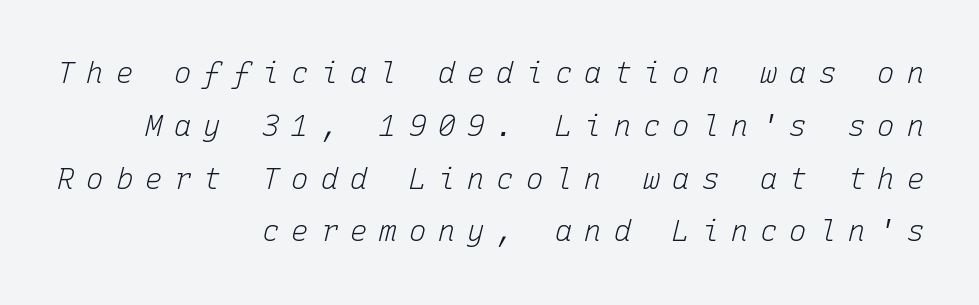
The image shows 29 px light type, italic (leaning right), monospaced; set right-aligned, line spacing 1.82x, unusually wide letter spacing (+0.41 em), not underlined; low stroke contrast and a medium x-height.
